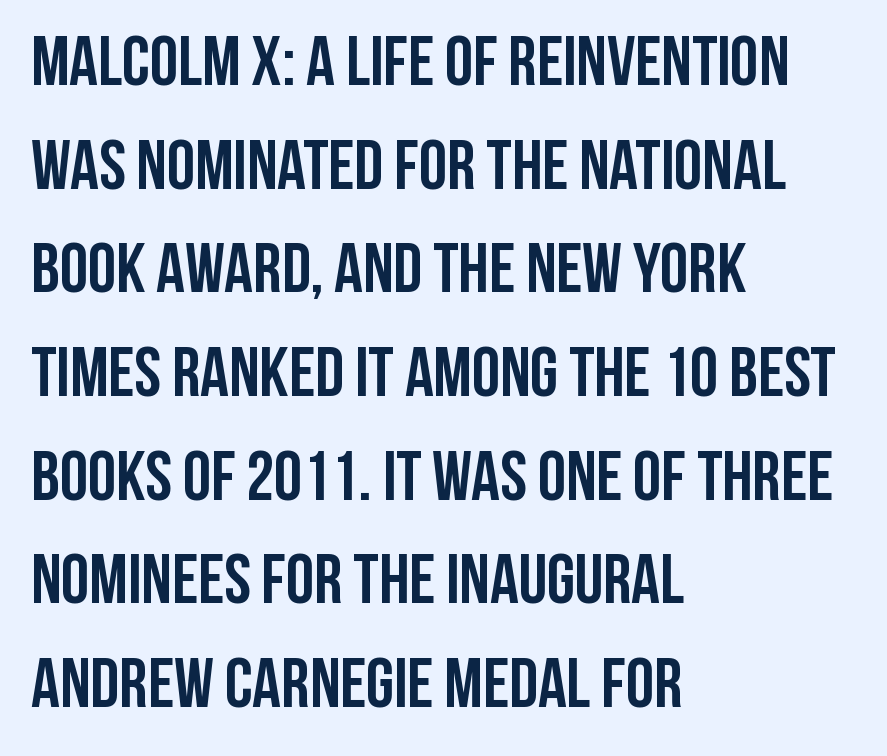
The image shows 71 px semibold, condensed sans-serif type, upright; set left-aligned, normal line spacing (1.46x), normal letter spacing, not underlined; low stroke contrast and a large x-height.
